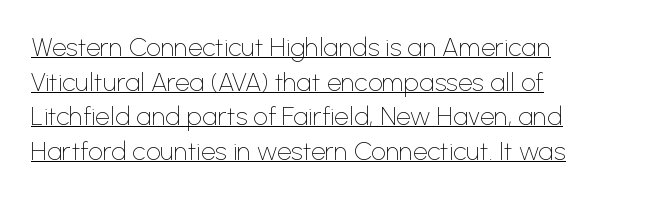
Characters follow at the spacing the type designer built in. Stroke mass is kept to a normal reading level or below. The rendering uses the underline text-decoration. Notice how descenders clear the ascenders below comfortably — that's standard leading.
